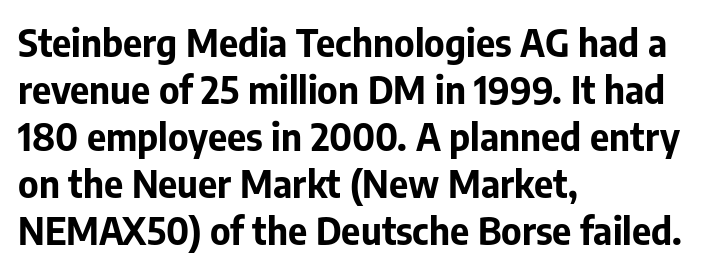
The image shows 37 px bold sans-serif type, upright; set left-aligned, normal line spacing (1.27x), normal letter spacing, not underlined; low stroke contrast and a medium x-height.
